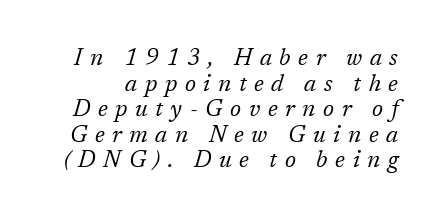
{"italic": "yes", "lean": "right", "slant_degrees": 17, "bold": "no", "underline": "no", "line_spacing": "tight", "line_spacing_ratio": 1.11, "letter_spacing": "wide", "letter_spacing_em": 0.33, "glyph_px": 23}
